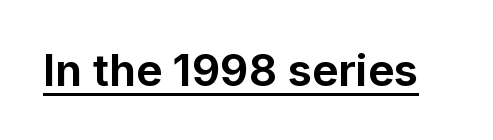
The image shows 44 px bold sans-serif type, upright; set normal letter spacing, underlined; low stroke contrast and a medium x-height.
